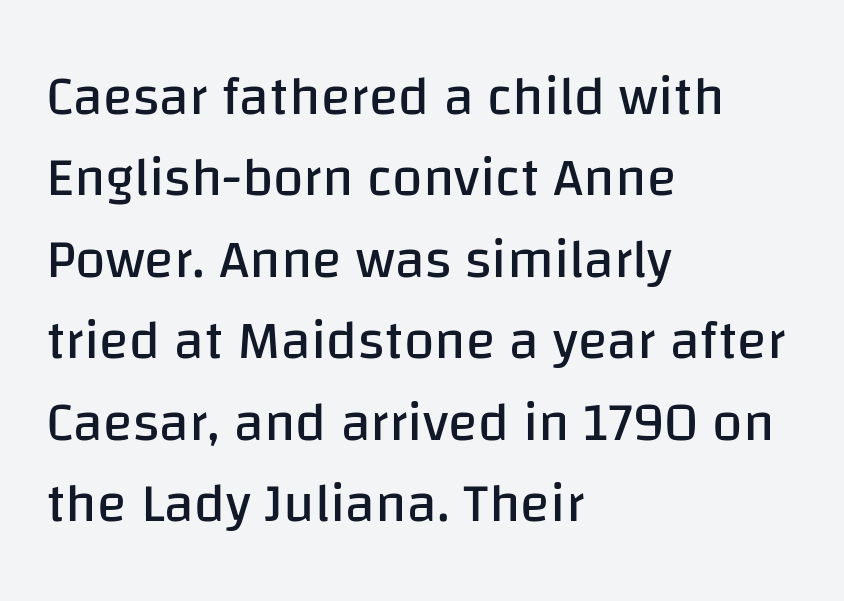
Are there feet on the stems? There aren't — it's a sans. This rendering leaves character spacing at its baseline value. Typeset ragged right — the left edge is the straight one. Stems and bowls with no extra thickness — not bold.
